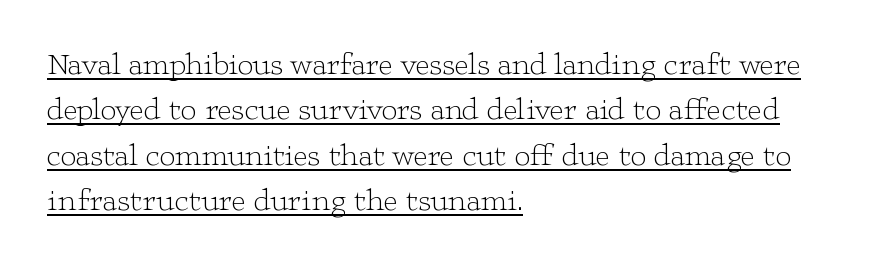
Q: Is the text bold? A: No.
Q: Is the text italic (slanted)? A: No, it is upright.
Q: Is the typeface a serif or a sans-serif typeface? A: Serif.
Q: Is the text underlined? A: Yes.
Q: How is the paragraph aligned? A: Left-aligned.
Q: Is the spacing between letters normal or unusually wide? A: Normal.
Q: Is the spacing between lines tight, normal or loose? A: Normal.
Q: Width (condensed, normal, or wide)? A: Wide.
Q: Stroke contrast? A: Low.
Q: x-height? A: Medium.
Q: Monospaced? A: No.
